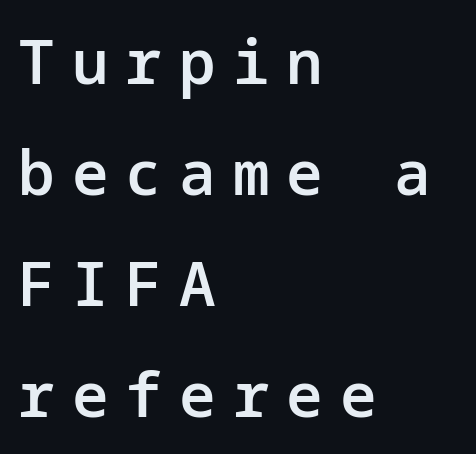
{"serif": "no", "italic": "no", "bold": "semi", "weight": "semibold", "width": "normal", "stroke_contrast": "low", "x_height": "medium", "underline": "no", "align": "left", "line_spacing_ratio": 1.82, "letter_spacing": "wide", "letter_spacing_em": 0.28, "glyph_px": 61}
